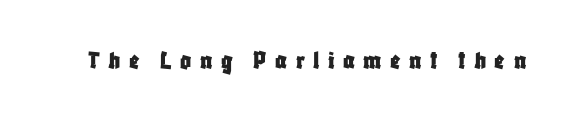
The line texture is sparse and dotted thanks to wide tracking. Clear beneath every line of the passage. In terms of posture, this sample is upright.
